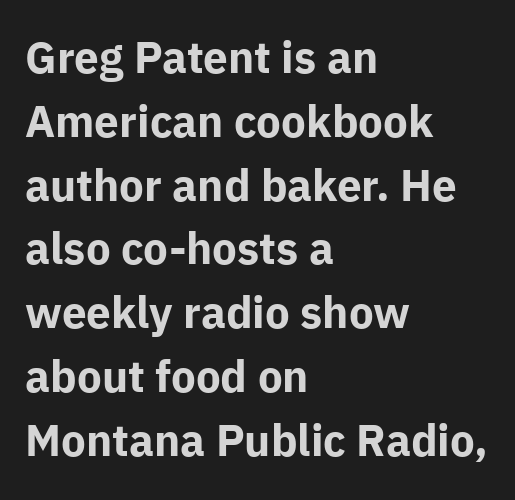
The image shows 44 px bold sans-serif type, upright; set left-aligned, normal line spacing (1.45x), normal letter spacing, not underlined; low stroke contrast and a medium x-height.
